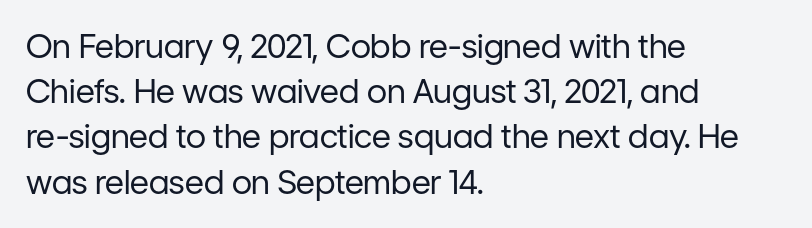
Varying glyph widths throughout — classic text-font behaviour. Underline: absent. The line texture is even and compact thanks to regular tracking. Does the type have serifs? No, each stem ends abruptly. What's the leading like? Ordinary, nothing unusual.
